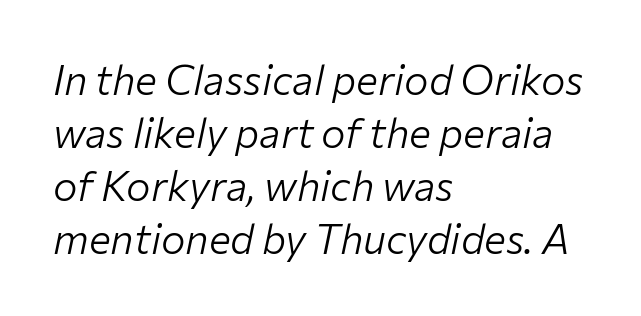
{"italic": "yes", "lean": "right", "slant_degrees": 12, "bold": "no", "weight": "light", "width": "normal", "stroke_contrast": "low", "x_height": "medium", "monospaced": "no", "underline": "no", "align": "left", "line_spacing": "normal", "line_spacing_ratio": 1.29, "letter_spacing": "normal", "letter_spacing_em": 0.0, "glyph_px": 41}
